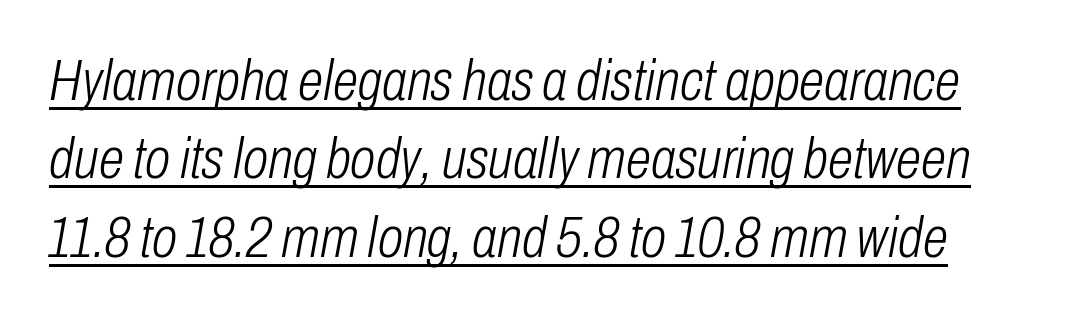
Q: Is the text bold? A: No.
Q: Is the text italic (slanted)? A: Yes, it leans right by about 10 degrees.
Q: Is the text underlined? A: Yes.
Q: Is the spacing between letters normal or unusually wide? A: Normal.
Q: Is the spacing between lines tight, normal or loose? A: Normal.
Q: Width (condensed, normal, or wide)? A: Condensed.
Q: Stroke contrast? A: Low.
Q: x-height? A: Medium.
Q: Monospaced? A: No.
